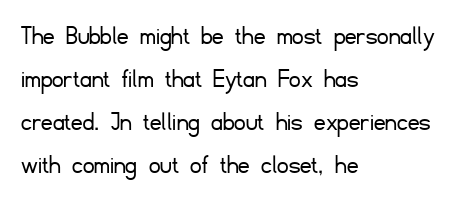
{"serif": "no", "italic": "no", "bold": "no", "weight": "light", "width": "normal", "stroke_contrast": "low", "x_height": "small", "monospaced": "no", "underline": "no", "align": "left", "line_spacing": "normal", "line_spacing_ratio": 1.54, "letter_spacing": "normal", "letter_spacing_em": 0.0, "glyph_px": 28}
